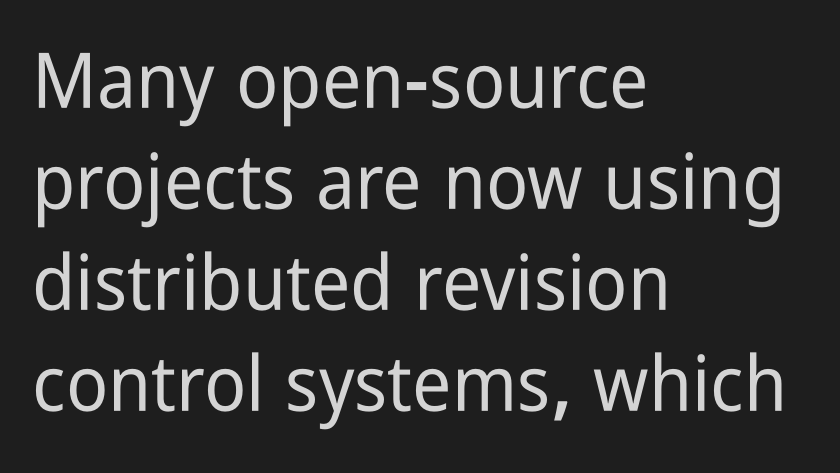
Q: Is the text italic (slanted)? A: No, it is upright.
Q: Is the typeface a serif or a sans-serif typeface? A: Sans-serif.
Q: Is the text underlined? A: No.
Q: How is the paragraph aligned? A: Left-aligned.
Q: Is the spacing between letters normal or unusually wide? A: Normal.
Q: Is the spacing between lines tight, normal or loose? A: Normal.
Q: Width (condensed, normal, or wide)? A: Condensed.
Q: Stroke contrast? A: Low.
Q: x-height? A: Medium.
Q: Monospaced? A: No.
